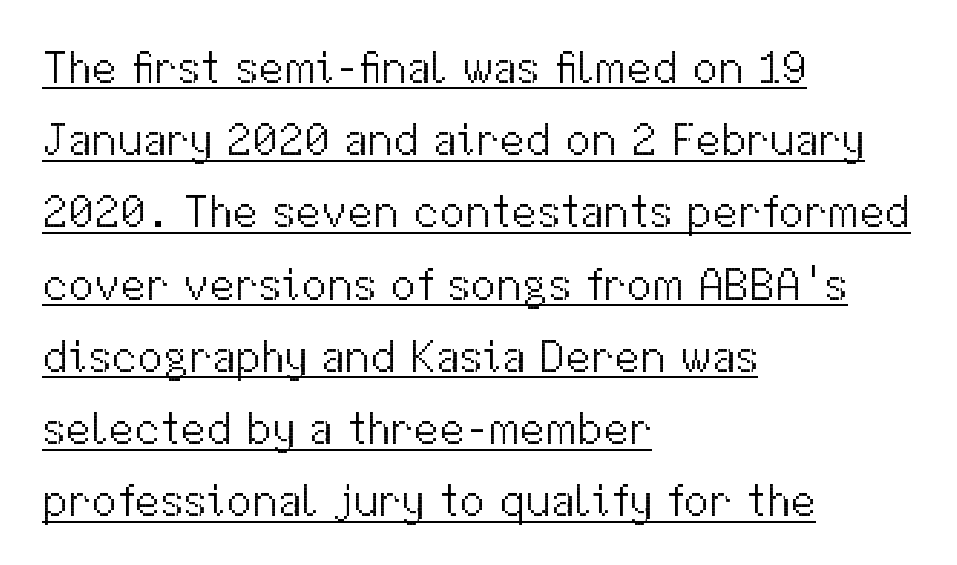
The image shows 46 px light sans-serif type, upright; set left-aligned, normal line spacing (1.57x), normal letter spacing, underlined; medium stroke contrast and a medium x-height.
